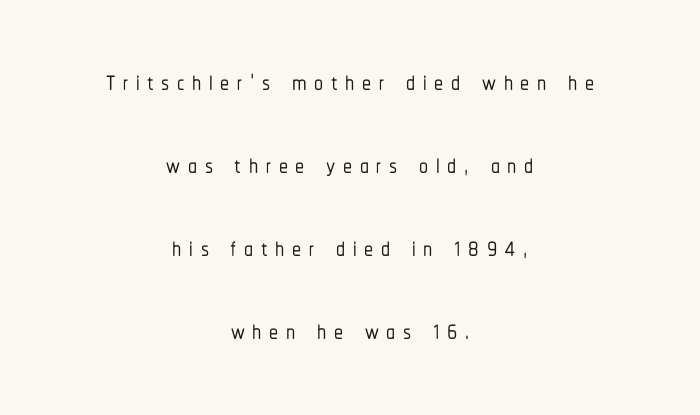
Q: Is the text italic (slanted)? A: No, it is upright.
Q: Is the typeface a serif or a sans-serif typeface? A: Sans-serif.
Q: Is the text underlined? A: No.
Q: How is the paragraph aligned? A: Centered.
Q: Is the spacing between letters normal or unusually wide? A: Unusually wide.
Q: Is the spacing between lines tight, normal or loose? A: Loose.
Q: Width (condensed, normal, or wide)? A: Condensed.
Q: Stroke contrast? A: Low.
Q: x-height? A: Medium.
Q: Monospaced? A: No.
